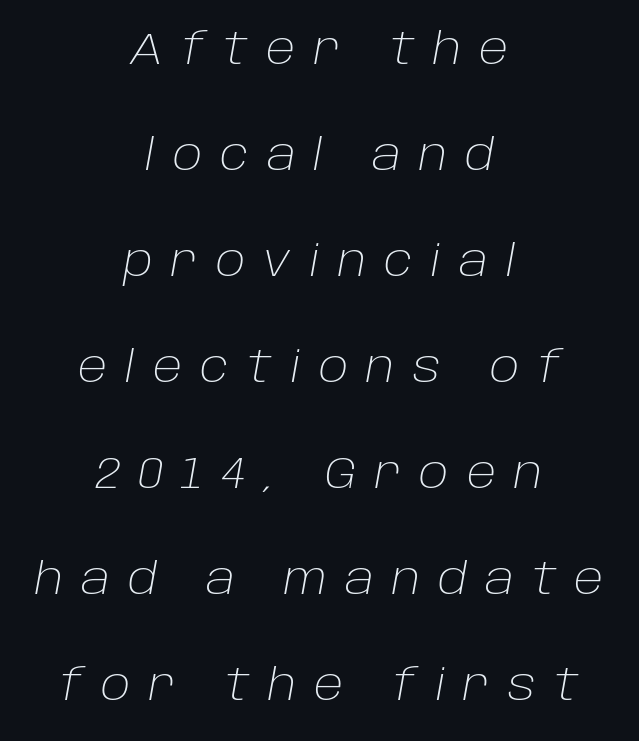
The image shows 44 px light type, italic (leaning right); set centered, loose line spacing (2.41x), unusually wide letter spacing (+0.41 em), not underlined; low stroke contrast and a large x-height.
